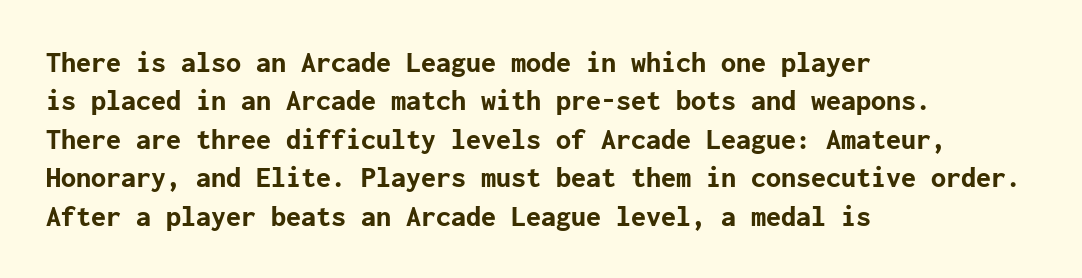
{"serif": "no", "italic": "no", "bold": "yes", "weight": "bold", "width": "normal", "stroke_contrast": "low", "x_height": "medium", "underline": "no", "align": "left", "line_spacing": "normal", "line_spacing_ratio": 1.28, "letter_spacing": "normal", "letter_spacing_em": 0.0, "glyph_px": 30}
